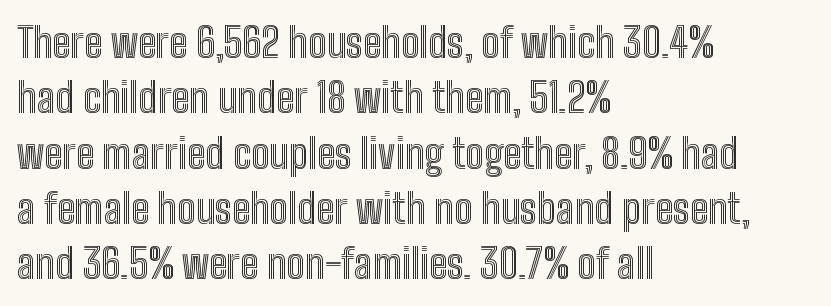
Q: Is the text italic (slanted)? A: No, it is upright.
Q: Is the text underlined? A: No.
Q: How is the paragraph aligned? A: Left-aligned.
Q: Is the spacing between letters normal or unusually wide? A: Normal.
Q: Is the spacing between lines tight, normal or loose? A: Normal.
Q: Width (condensed, normal, or wide)? A: Condensed.
Q: x-height? A: Medium.
Q: Monospaced? A: No.
